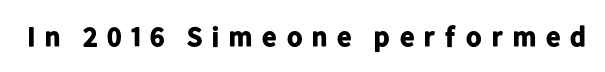
Letterform terminals end flat and unadorned throughout the passage. Vertical strokes here are truly vertical. A typesetter would call this proportional, since set widths differ per character. The specimen omits any rule beneath the text block's lines. Look at the stroke-to-counter ratio: heavy, a bold. This rendering widens character spacing well past its baseline value.
